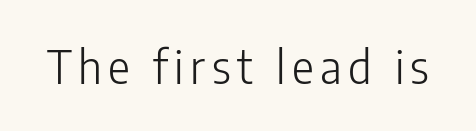
The image shows 46 px light, condensed sans-serif type, upright; set not underlined; low stroke contrast and a medium x-height.
